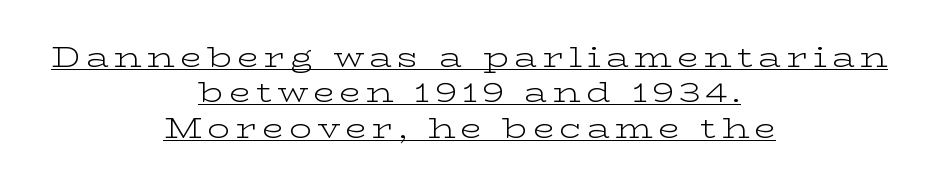
The image shows 28 px light, wide serif type, upright; set centered, normal line spacing (1.26x), underlined; low stroke contrast and a medium x-height.
